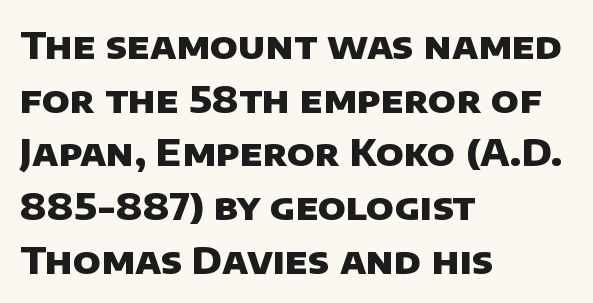
Q: Is the text bold? A: Yes.
Q: Is the typeface a serif or a sans-serif typeface? A: Sans-serif.
Q: Is the text underlined? A: No.
Q: How is the paragraph aligned? A: Left-aligned.
Q: Is the spacing between letters normal or unusually wide? A: Normal.
Q: Is the spacing between lines tight, normal or loose? A: Normal.
Q: Width (condensed, normal, or wide)? A: Normal.
Q: Stroke contrast? A: Low.
Q: x-height? A: Large.
Q: Monospaced? A: No.
